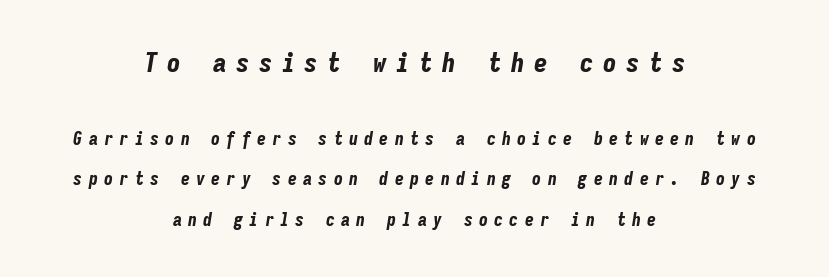
Character size in the leading block exceeds that of the trailing block. Beneath every word, the page is bare. The characters look thick and weighty, a clear bold. A student would call this center alignment; a typographer would say set centered. The tracking jumps out immediately: characters are airy and widely separated.
